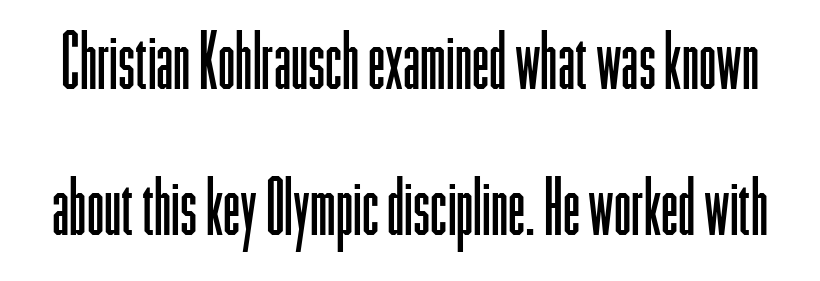
{"serif": "no", "italic": "no", "bold": "no", "weight": "light", "width": "condensed", "stroke_contrast": "low", "x_height": "medium", "monospaced": "no", "underline": "no", "line_spacing_ratio": 1.87, "letter_spacing": "normal", "letter_spacing_em": 0.0, "glyph_px": 78}
